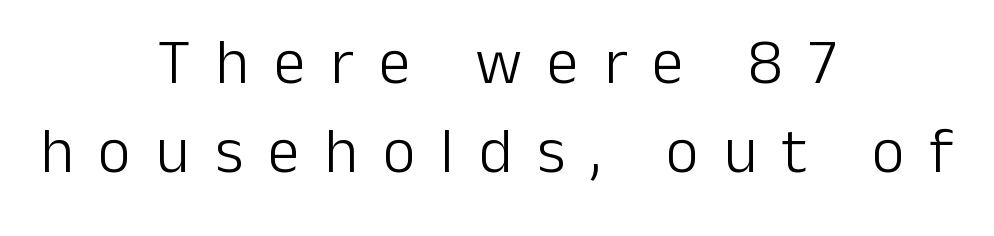
{"serif": "no", "italic": "no", "bold": "no", "weight": "light", "width": "normal", "stroke_contrast": "low", "x_height": "medium", "monospaced": "no", "underline": "no", "align": "center", "line_spacing": "normal", "line_spacing_ratio": 1.39, "letter_spacing": "wide", "letter_spacing_em": 0.39, "glyph_px": 64}
